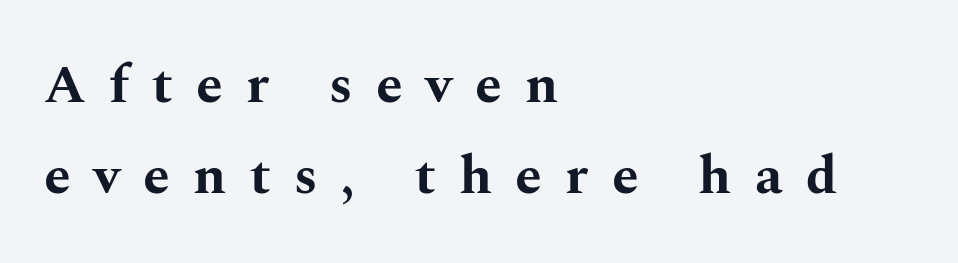
{"serif": "yes", "italic": "no", "bold": "yes", "weight": "bold", "width": "wide", "stroke_contrast": "medium", "x_height": "medium", "monospaced": "no", "underline": "no", "align": "left", "line_spacing": "normal", "line_spacing_ratio": 1.69, "letter_spacing": "wide", "letter_spacing_em": 0.43, "glyph_px": 54}
